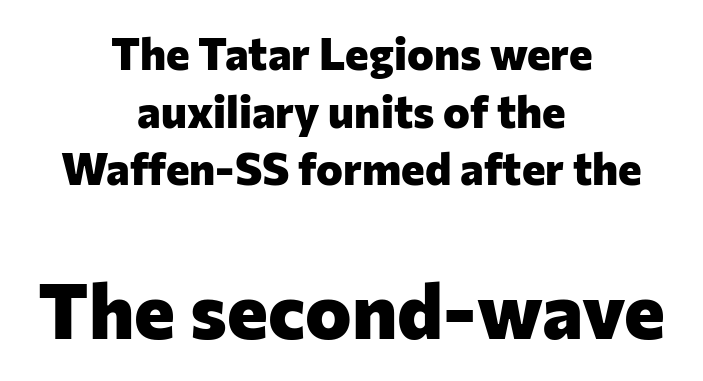
{"serif": "no", "italic": "no", "bold": "yes", "weight": "heavy", "width": "normal", "stroke_contrast": "low", "x_height": "medium", "monospaced": "no", "underline": "no", "align": "center", "line_spacing": "normal", "line_spacing_ratio": 1.28, "letter_spacing": "normal", "letter_spacing_em": 0.0, "larger_block": "second", "size_ratio": 1.73, "glyph_px": 78}
